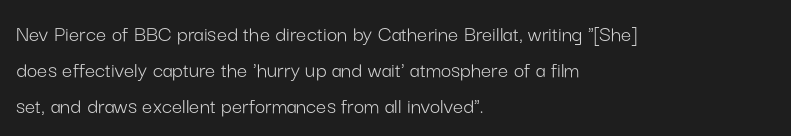
Q: Is the text bold? A: No.
Q: Is the text italic (slanted)? A: No, it is upright.
Q: Is the text underlined? A: No.
Q: How is the paragraph aligned? A: Left-aligned.
Q: Is the spacing between letters normal or unusually wide? A: Normal.
Q: Is the spacing between lines tight, normal or loose? A: Normal.
